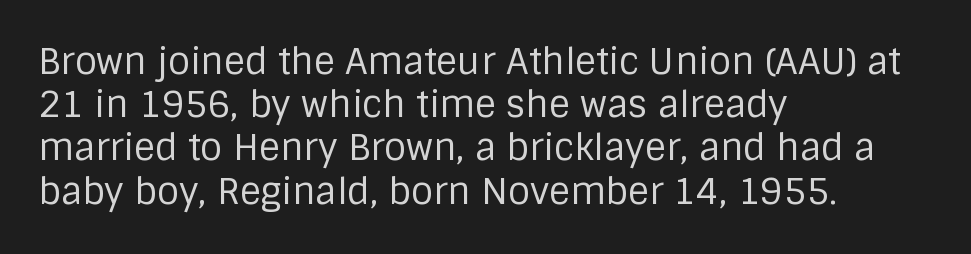
The passage shown is typed in a proportional face where columns would drift. Reading down the block, your eye returns to a fixed left position each line. Words appear dense and cohesive because spacing is normal. Just letters on the line, the space beneath them empty. You can tell from the bare stems that sans-serif type was used.
